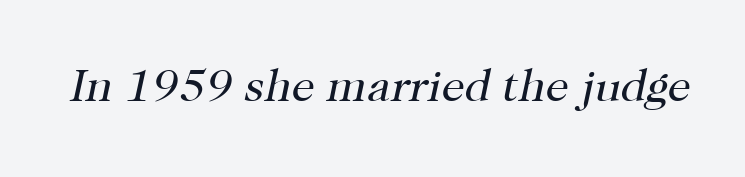
The image shows 46 px regular-weight serif type, italic (leaning right); set normal letter spacing, not underlined; high stroke contrast and a medium x-height.
